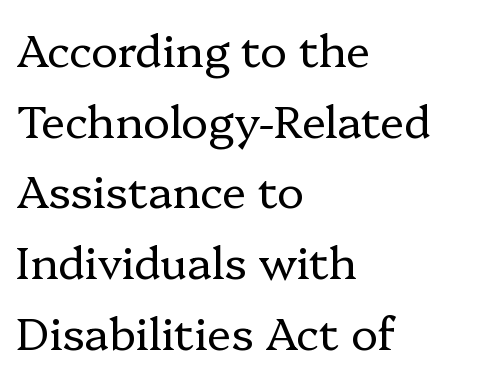
{"serif": "yes", "italic": "no", "bold": "no", "weight": "regular", "width": "normal", "stroke_contrast": "low", "x_height": "medium", "monospaced": "no", "underline": "no", "align": "left", "line_spacing": "normal", "line_spacing_ratio": 1.57, "letter_spacing": "normal", "letter_spacing_em": 0.0, "glyph_px": 45}
